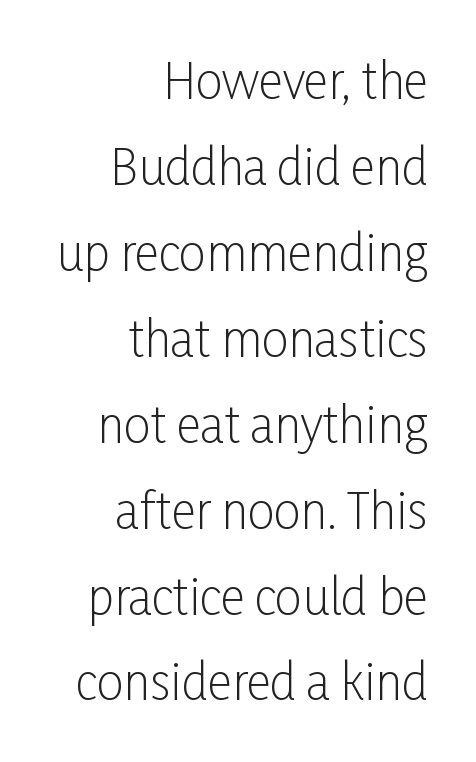
Q: Is the text bold? A: No.
Q: Is the text italic (slanted)? A: No, it is upright.
Q: Is the typeface a serif or a sans-serif typeface? A: Sans-serif.
Q: Is the text underlined? A: No.
Q: How is the paragraph aligned? A: Right-aligned.
Q: Is the spacing between letters normal or unusually wide? A: Normal.
Q: Width (condensed, normal, or wide)? A: Condensed.
Q: Stroke contrast? A: Low.
Q: x-height? A: Medium.
Q: Monospaced? A: No.
